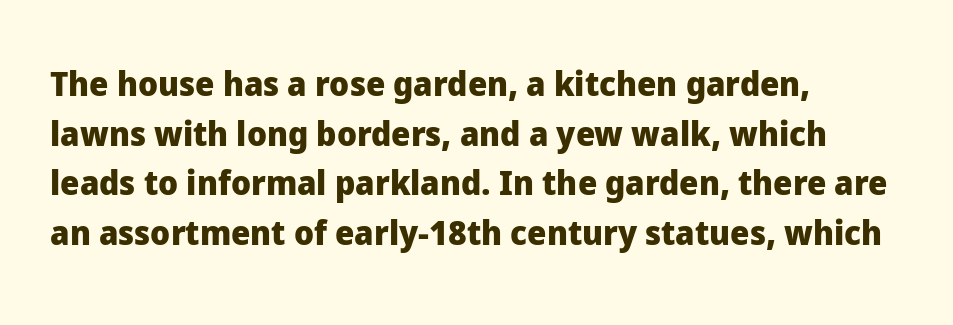
The characters display no serif detailing; their extremities are plain. Do the characters align in a grid? No, the font is proportional. If you measured baseline to baseline, you'd find a middling distance. Underlining? Definitely not there. Characters follow at the spacing the type designer built in. In CSS terms this would be text-align: left.
